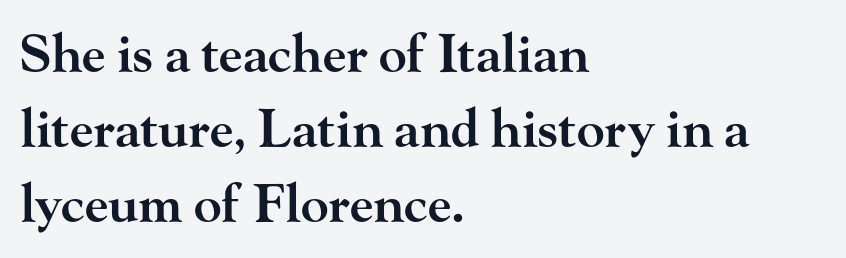
The rendering anchors every line to the left-hand side. Rendered with straight, roman letterforms. Compared with typical body copy, the letter spacing here is the same. Little horizontal feet cap the strokes, marking this as serif type. Spacing verdict: proportional, widths tailored to each character.
